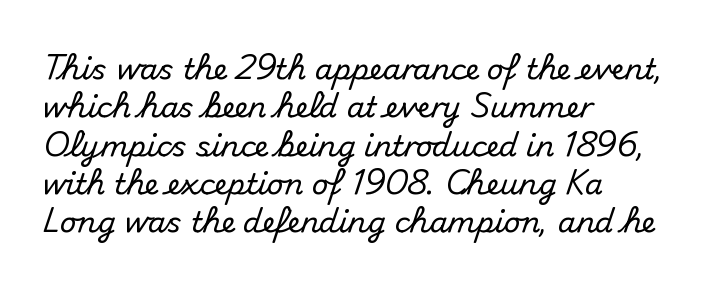
The image shows 29 px sans-serif type; set left-aligned, normal line spacing (1.32x), normal letter spacing, not underlined; medium stroke contrast and a small x-height.
